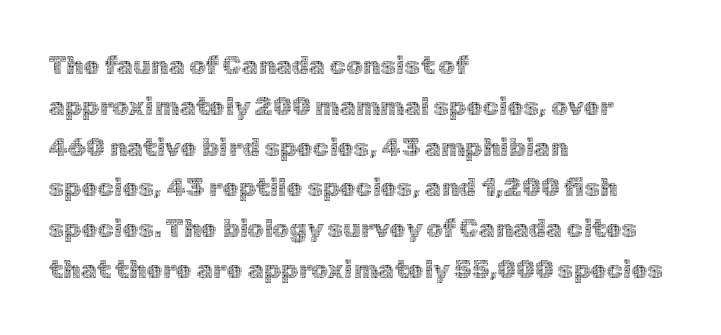
The image shows 26 px text type, upright; set left-aligned, normal line spacing (1.57x), normal letter spacing, not underlined.
